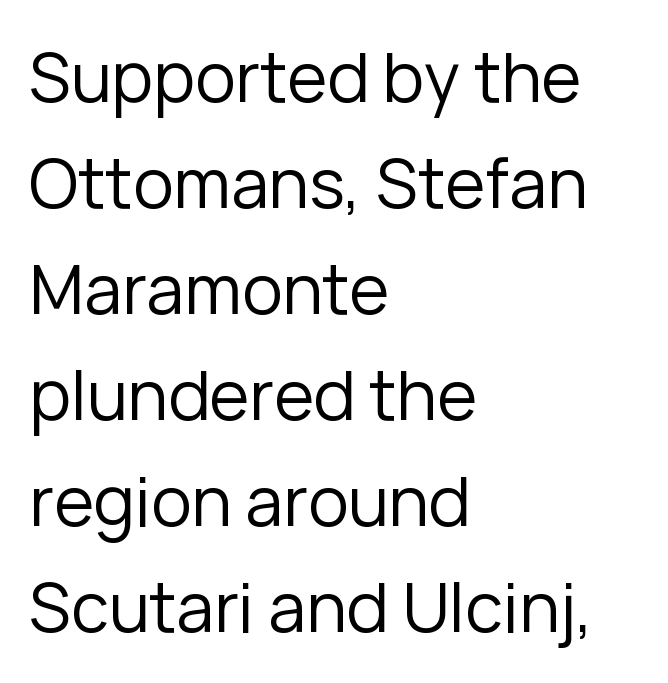
{"serif": "no", "italic": "no", "bold": "no", "weight": "regular", "width": "normal", "stroke_contrast": "low", "x_height": "medium", "monospaced": "no", "underline": "no", "align": "left", "line_spacing": "normal", "line_spacing_ratio": 1.56, "letter_spacing": "normal", "letter_spacing_em": 0.0, "glyph_px": 68}
